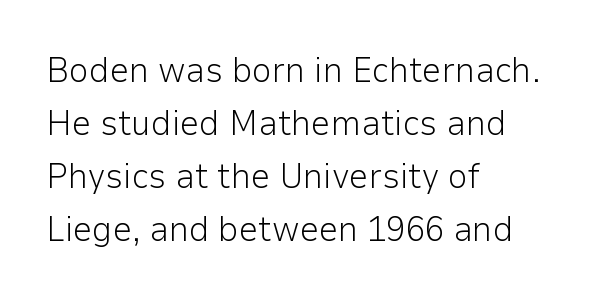
Q: Is the text bold? A: No.
Q: Is the text italic (slanted)? A: No, it is upright.
Q: Is the typeface a serif or a sans-serif typeface? A: Sans-serif.
Q: Is the text underlined? A: No.
Q: How is the paragraph aligned? A: Left-aligned.
Q: Is the spacing between letters normal or unusually wide? A: Normal.
Q: Is the spacing between lines tight, normal or loose? A: Normal.
Q: Width (condensed, normal, or wide)? A: Normal.
Q: Stroke contrast? A: Low.
Q: x-height? A: Medium.
Q: Monospaced? A: No.
